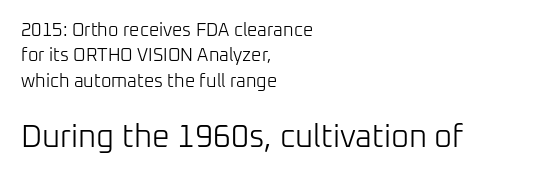
Q: Is the text bold? A: No.
Q: Is the text italic (slanted)? A: No, it is upright.
Q: Is the typeface a serif or a sans-serif typeface? A: Sans-serif.
Q: Is the text underlined? A: No.
Q: How is the paragraph aligned? A: Left-aligned.
Q: Is the spacing between letters normal or unusually wide? A: Normal.
Q: Is the spacing between lines tight, normal or loose? A: Normal.
Q: Which block of text is set in a larger size, the first (top) or the second (bottom)? A: The second (bottom) one.
Q: Width (condensed, normal, or wide)? A: Normal.
Q: Stroke contrast? A: Low.
Q: x-height? A: Medium.
Q: Monospaced? A: No.
